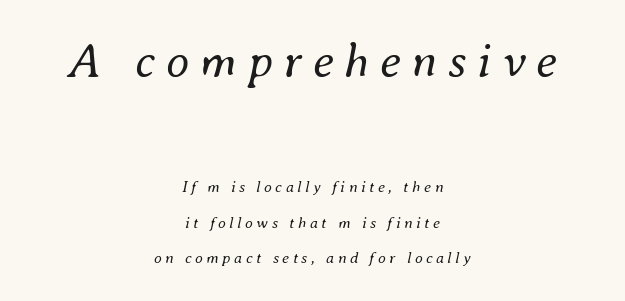
{"italic": "yes", "lean": "right", "slant_degrees": 8, "bold": "no", "weight": "regular", "width": "normal", "stroke_contrast": "medium", "x_height": "small", "monospaced": "no", "underline": "no", "align": "center", "line_spacing": "loose", "line_spacing_ratio": 2.21, "letter_spacing": "wide", "letter_spacing_em": 0.22, "larger_block": "first", "size_ratio": 3.0, "glyph_px": 48}
